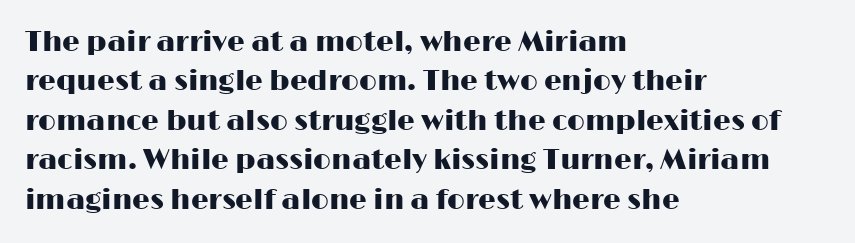
{"serif": "no", "italic": "no", "width": "wide", "stroke_contrast": "high", "x_height": "medium", "monospaced": "no", "underline": "no", "align": "left", "line_spacing": "normal", "line_spacing_ratio": 1.41, "letter_spacing": "normal", "letter_spacing_em": 0.0, "glyph_px": 28}
